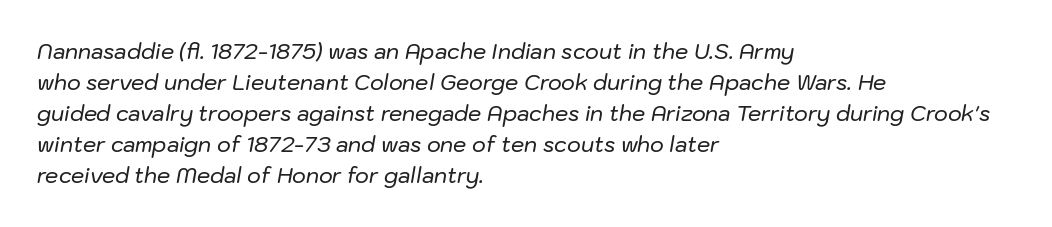
The image shows 21 px text type, italic (leaning right); set left-aligned, normal line spacing (1.48x), normal letter spacing, not underlined.
